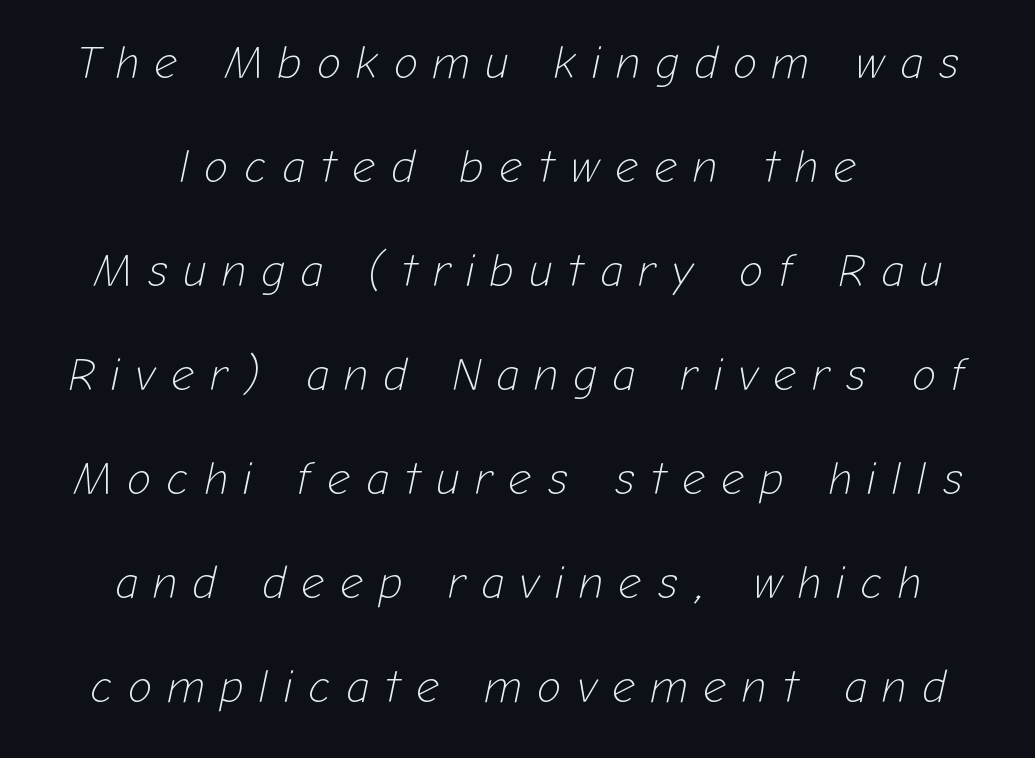
Spacing verdict: proportional, widths tailored to each character. The cut favours lightness, reaching ordinary text weight at its darkest. Regarding leading, the lines here are spaced well apart. Short note: letters widely spaced.
